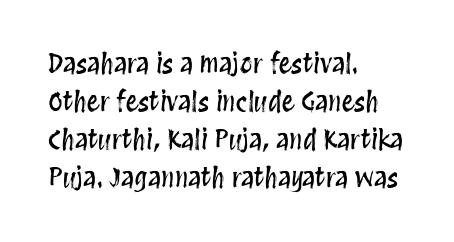
The image shows 26 px text type, upright; set left-aligned, normal line spacing (1.46x), normal letter spacing, not underlined.
